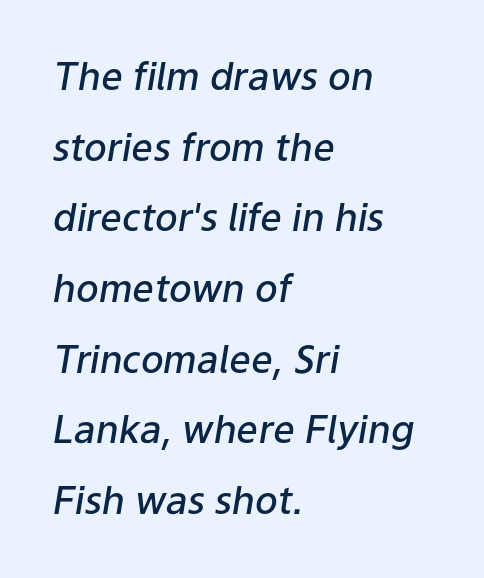
{"italic": "yes", "lean": "right", "slant_degrees": 9, "bold": "semi", "weight": "semibold", "width": "normal", "stroke_contrast": "low", "x_height": "medium", "monospaced": "no", "underline": "no", "align": "left", "line_spacing_ratio": 1.86, "letter_spacing": "normal", "letter_spacing_em": 0.0, "glyph_px": 38}
